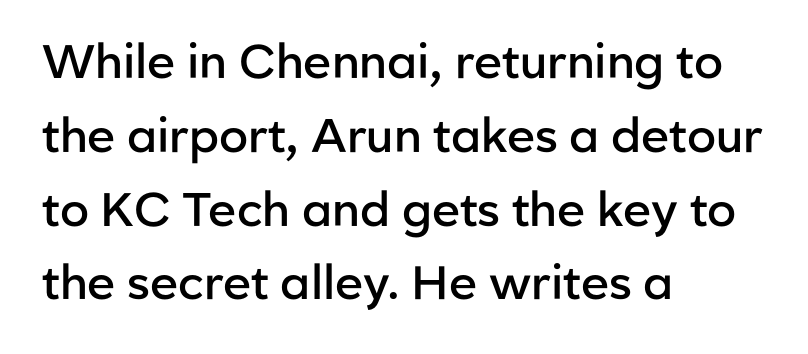
{"serif": "no", "italic": "no", "bold": "semi", "weight": "semibold", "width": "normal", "stroke_contrast": "low", "x_height": "medium", "monospaced": "no", "underline": "no", "align": "left", "line_spacing": "normal", "line_spacing_ratio": 1.57, "letter_spacing": "normal", "letter_spacing_em": 0.0, "glyph_px": 47}
